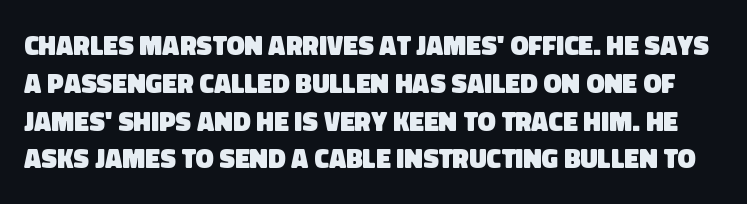
The image shows 27 px bold type; set normal line spacing (1.4x), normal letter spacing, not underlined.
